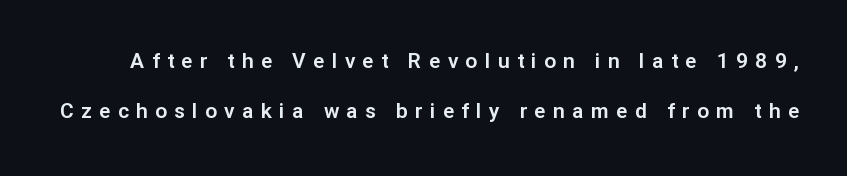
Q: Is the text italic (slanted)? A: No, it is upright.
Q: Is the text underlined? A: No.
Q: Is the spacing between letters normal or unusually wide? A: Unusually wide.
Q: Is the spacing between lines tight, normal or loose? A: Loose.
